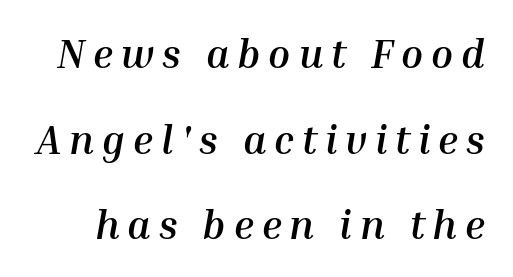
{"italic": "yes", "lean": "right", "slant_degrees": 10, "bold": "yes", "weight": "semibold", "width": "normal", "stroke_contrast": "medium", "x_height": "medium", "monospaced": "no", "underline": "no", "line_spacing": "loose", "line_spacing_ratio": 2.14, "letter_spacing": "wide", "letter_spacing_em": 0.2, "glyph_px": 40}
